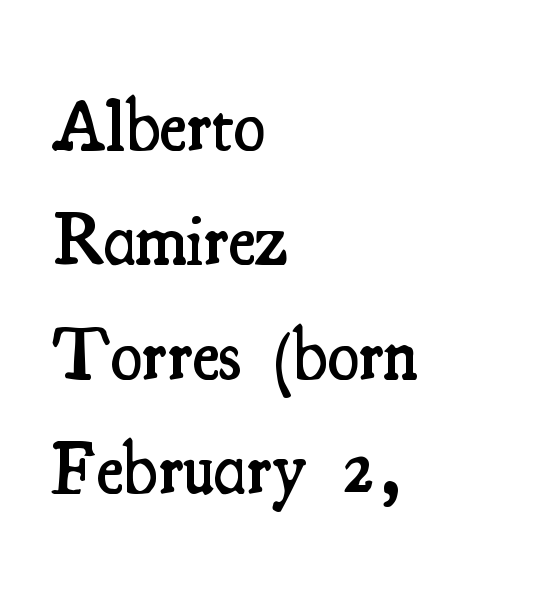
Which margin do the lines hug? The left one — the right edge is uneven. The characters look somewhat weighty, a semibold short of true bold. The lettering holds an erect, upright posture throughout. Only glyphs here, with clear space below each row.
